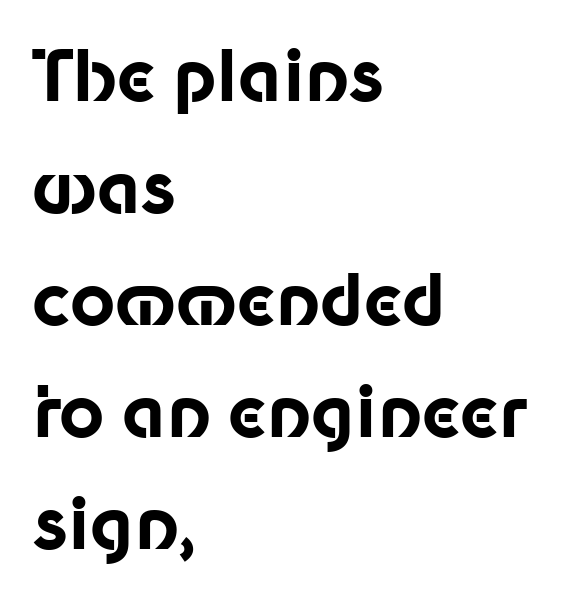
Q: Is the text bold? A: Yes.
Q: Is the text italic (slanted)? A: No, it is upright.
Q: Is the typeface a serif or a sans-serif typeface? A: Sans-serif.
Q: Is the text underlined? A: No.
Q: How is the paragraph aligned? A: Left-aligned.
Q: Is the spacing between letters normal or unusually wide? A: Normal.
Q: Is the spacing between lines tight, normal or loose? A: Normal.
Q: Width (condensed, normal, or wide)? A: Normal.
Q: Stroke contrast? A: Low.
Q: x-height? A: Medium.
Q: Monospaced? A: No.
